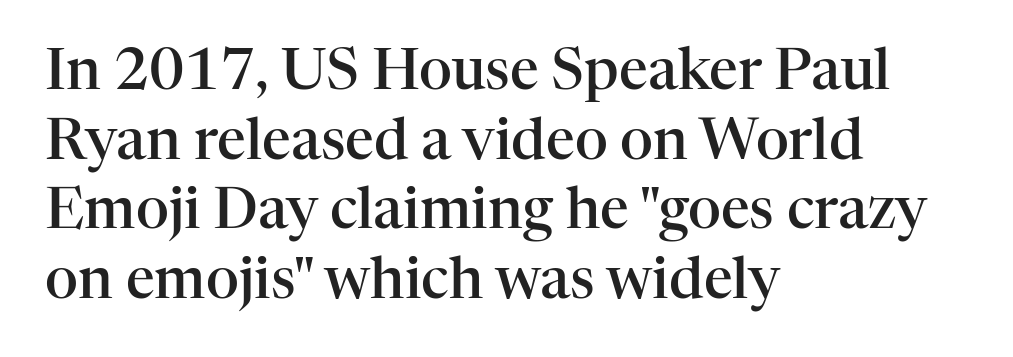
Q: Is the text bold? A: Semi-bold.
Q: Is the text italic (slanted)? A: No, it is upright.
Q: Is the typeface a serif or a sans-serif typeface? A: Serif.
Q: Is the text underlined? A: No.
Q: How is the paragraph aligned? A: Left-aligned.
Q: Is the spacing between letters normal or unusually wide? A: Normal.
Q: Width (condensed, normal, or wide)? A: Normal.
Q: Stroke contrast? A: High.
Q: x-height? A: Medium.
Q: Monospaced? A: No.
